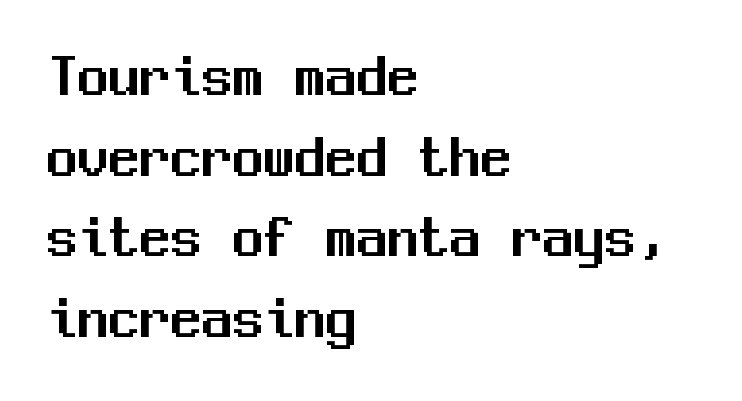
Grotesque or geometric, the face here clearly has no serifs. No word sits above an underline. Is the block centered? No — it sits flush against the left margin. Every stem runs plumb, perpendicular to the baseline. The block of text has a typical density, with ordinary space between rows.
